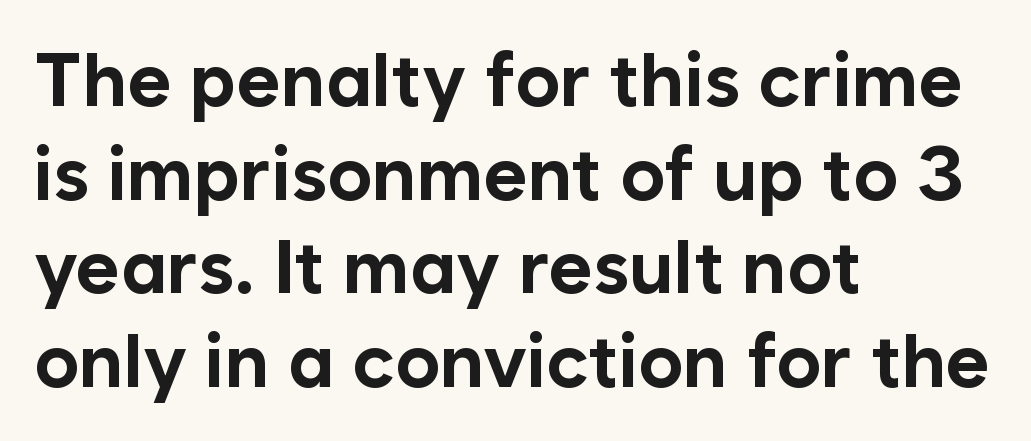
The image shows 75 px bold sans-serif type, upright; set left-aligned, normal line spacing (1.25x), normal letter spacing, not underlined; low stroke contrast and a medium x-height.
